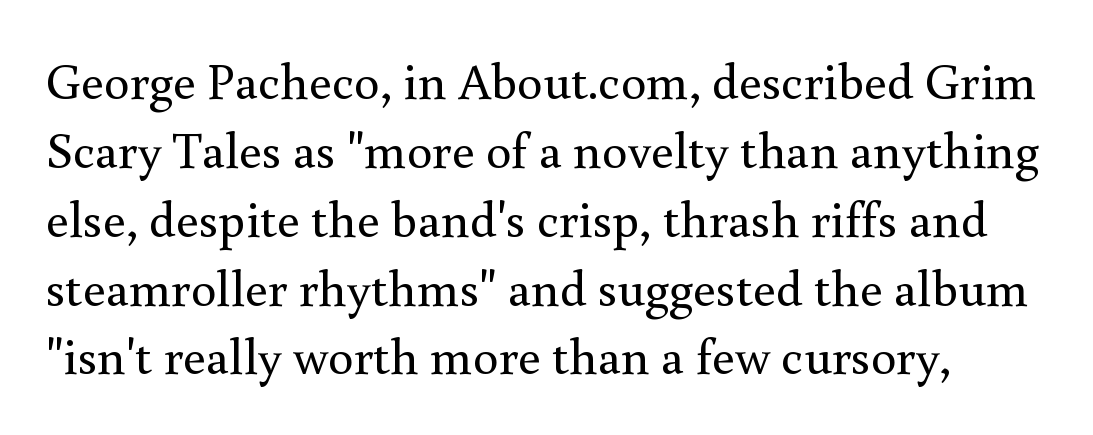
{"serif": "yes", "italic": "no", "bold": "no", "weight": "regular", "width": "normal", "x_height": "small", "monospaced": "no", "underline": "no", "line_spacing": "normal", "line_spacing_ratio": 1.35, "letter_spacing": "normal", "letter_spacing_em": 0.0, "glyph_px": 51}
